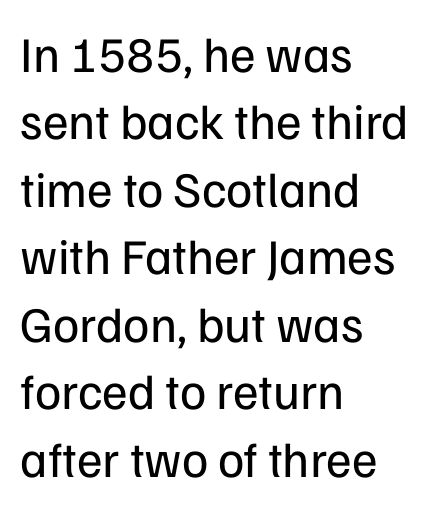
Q: Is the text bold? A: No.
Q: Is the text italic (slanted)? A: No, it is upright.
Q: Is the typeface a serif or a sans-serif typeface? A: Sans-serif.
Q: Is the text underlined? A: No.
Q: How is the paragraph aligned? A: Left-aligned.
Q: Is the spacing between letters normal or unusually wide? A: Normal.
Q: Is the spacing between lines tight, normal or loose? A: Normal.
Q: Width (condensed, normal, or wide)? A: Normal.
Q: Stroke contrast? A: Low.
Q: x-height? A: Medium.
Q: Monospaced? A: No.
